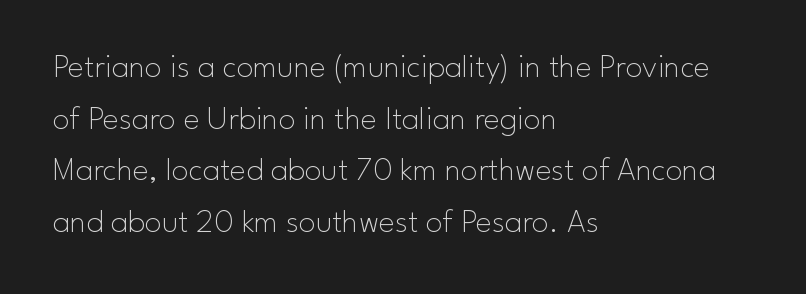
The image shows 34 px thin sans-serif type, upright; set left-aligned, normal line spacing (1.52x), normal letter spacing, not underlined; low stroke contrast and a small x-height.
